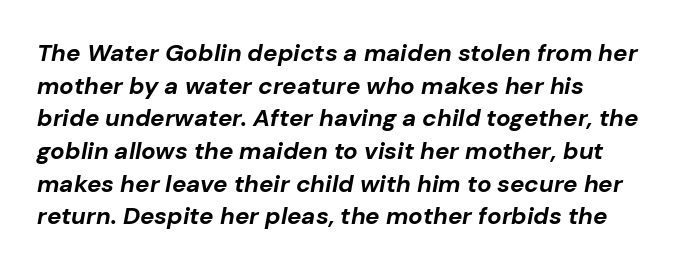
{"italic": "yes", "lean": "right", "slant_degrees": 10, "bold": "yes", "underline": "no", "align": "left", "line_spacing": "normal", "line_spacing_ratio": 1.36, "letter_spacing": "normal", "letter_spacing_em": 0.0, "glyph_px": 24}
